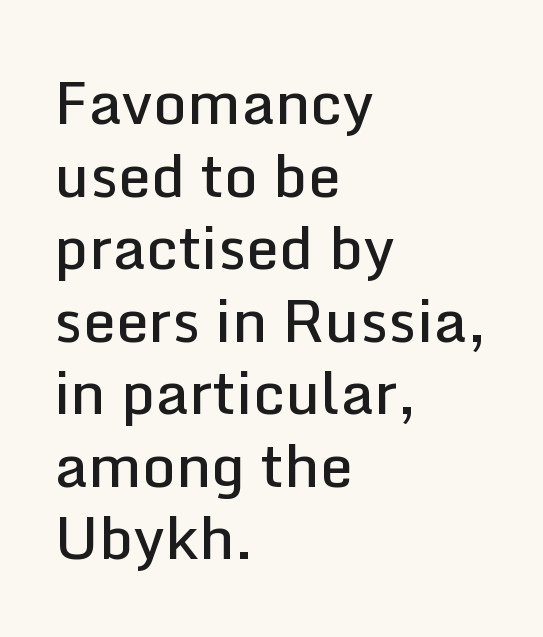
{"serif": "no", "italic": "no", "bold": "semi", "weight": "semibold", "width": "normal", "stroke_contrast": "low", "x_height": "medium", "monospaced": "no", "underline": "no", "align": "left", "line_spacing_ratio": 1.23, "letter_spacing": "normal", "letter_spacing_em": 0.0, "glyph_px": 59}
